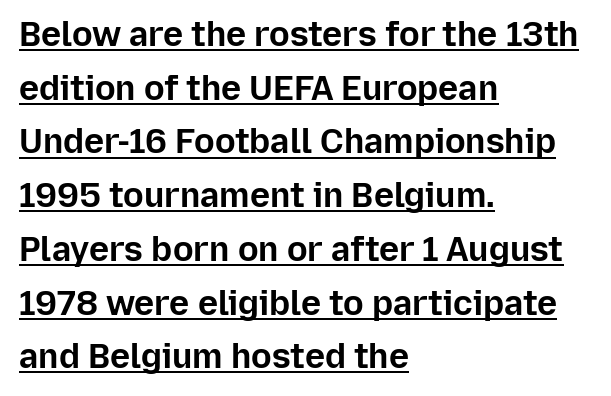
Q: Is the text bold? A: Yes.
Q: Is the text italic (slanted)? A: No, it is upright.
Q: Is the typeface a serif or a sans-serif typeface? A: Sans-serif.
Q: Is the text underlined? A: Yes.
Q: How is the paragraph aligned? A: Left-aligned.
Q: Is the spacing between letters normal or unusually wide? A: Normal.
Q: Is the spacing between lines tight, normal or loose? A: Normal.
Q: Width (condensed, normal, or wide)? A: Normal.
Q: Stroke contrast? A: Low.
Q: x-height? A: Medium.
Q: Monospaced? A: No.
